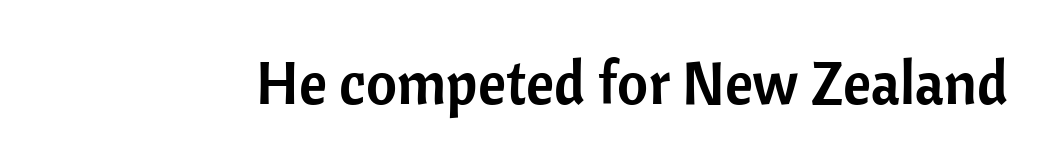
The tracking reads as untouched default to a designer's eye. What kind of face is this? One without serifs — a sans. In terms of posture, this sample is upright. Rule under the text: the space is simply empty. You could not count columns in this text — the font is proportionally spaced.
